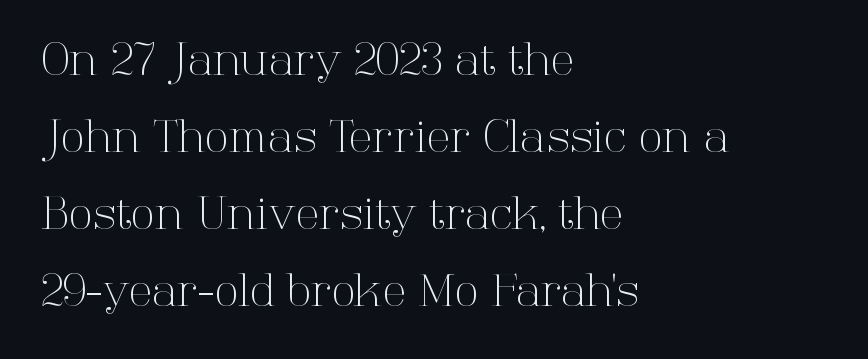
The image shows 44 px light serif type, upright; set left-aligned, line spacing 1.75x, normal letter spacing, not underlined; high stroke contrast and a medium x-height.
